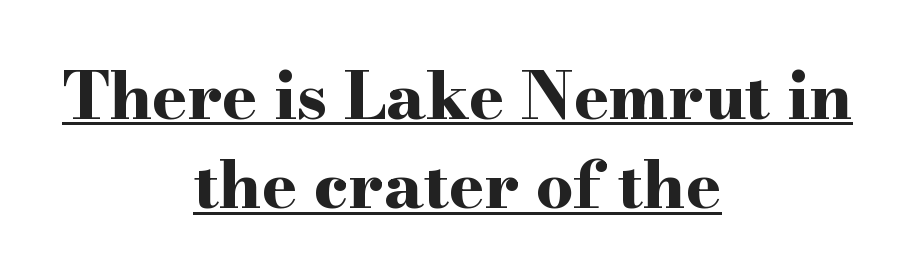
The rendering positions every line midway between the sides. Weight: bold. The typeface chosen for these lines features serifs. Spacing between characters is what you'd get straight out of the box. The font's upright variant was chosen for this text. The rendering uses natural spacing where letterforms have individual widths.
